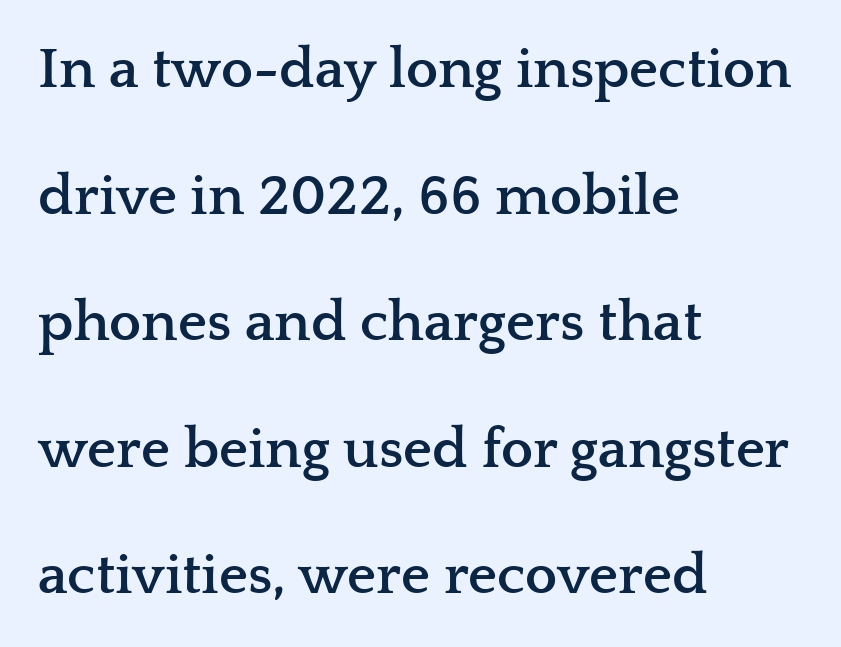
{"serif": "yes", "italic": "no", "bold": "yes", "weight": "semibold", "width": "wide", "stroke_contrast": "low", "x_height": "medium", "monospaced": "no", "underline": "no", "align": "left", "line_spacing": "loose", "line_spacing_ratio": 2.22, "letter_spacing": "normal", "letter_spacing_em": 0.0, "glyph_px": 57}
